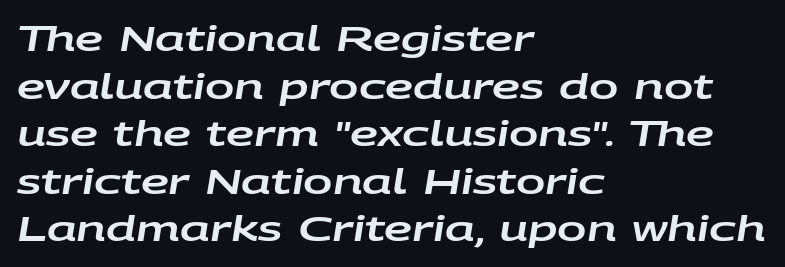
A classic flush-left, rag-right setting is used for this passage. The specimen omits any rule beneath the text block's lines. One glance says typical: line gaps are just what's usual. Caption: standard tracking, unaltered. These lines were composed using italics.
